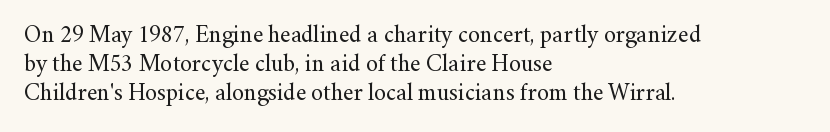
The image shows 24 px text type, upright; set left-aligned, line spacing 1.21x, normal letter spacing, not underlined.
